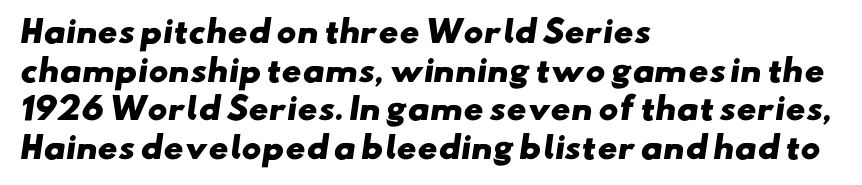
In terms of letterform style, serifs are entirely absent. A student would call this left alignment; a typographer would say flush left, rag right. Proportional: the letters do not fall into vertical columns. Nobody touched the tracking dial on this one.
